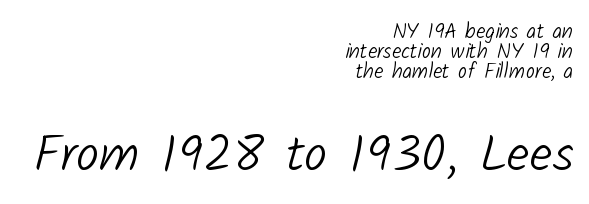
{"serif": "no", "bold": "no", "weight": "light", "width": "normal", "stroke_contrast": "low", "x_height": "medium", "monospaced": "no", "underline": "no", "align": "right", "line_spacing": "tight", "line_spacing_ratio": 0.95, "letter_spacing": "normal", "letter_spacing_em": 0.0, "larger_block": "second", "size_ratio": 2.48, "glyph_px": 52}
